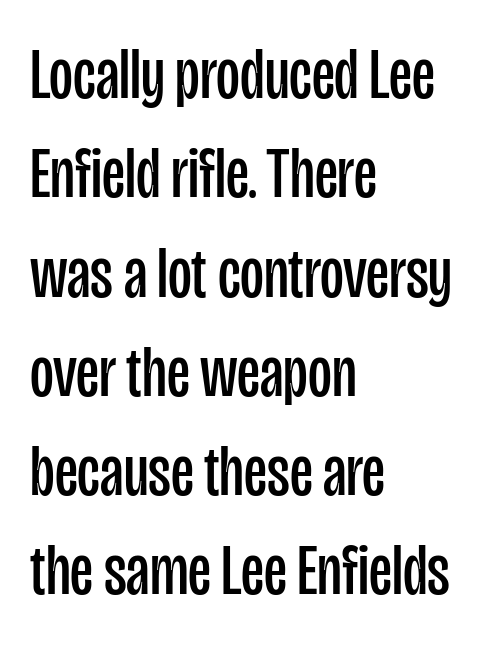
Glance below the letters and you will spot only blank space. The typesetter chose a ragged-right arrangement here. No feet cap the strokes, marking this as sans-serif type. Weight: regular or lighter. These lines keep a tight, regular rhythm from letter to letter. You could not count columns in this text — the font is proportionally spaced.
